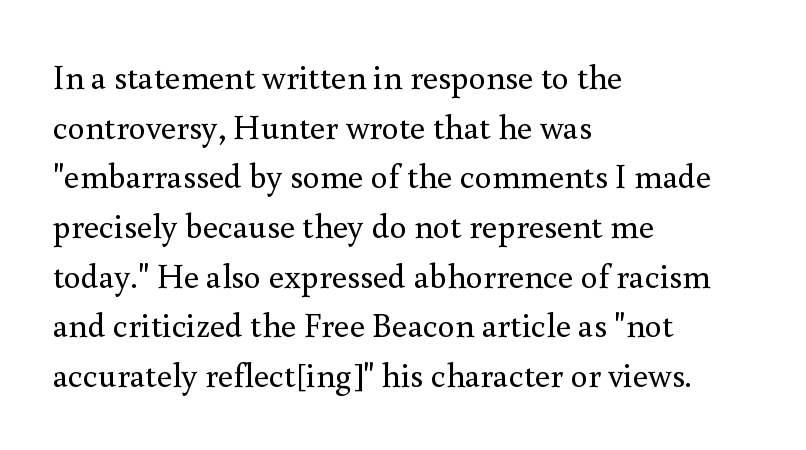
Q: Is the text bold? A: No.
Q: Is the text italic (slanted)? A: No, it is upright.
Q: Is the typeface a serif or a sans-serif typeface? A: Serif.
Q: Is the text underlined? A: No.
Q: How is the paragraph aligned? A: Left-aligned.
Q: Is the spacing between letters normal or unusually wide? A: Normal.
Q: Is the spacing between lines tight, normal or loose? A: Normal.
Q: Width (condensed, normal, or wide)? A: Normal.
Q: x-height? A: Small.
Q: Monospaced? A: No.
